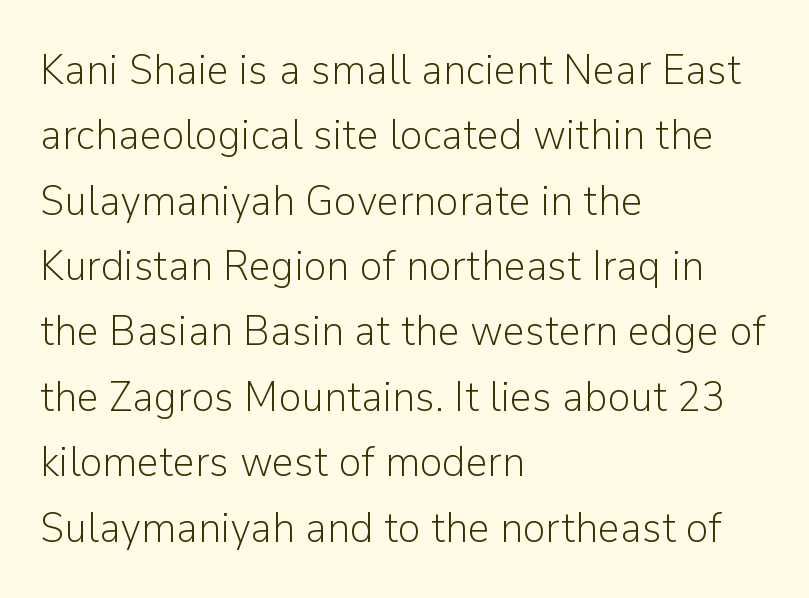
Q: Is the text bold? A: No.
Q: Is the text italic (slanted)? A: No, it is upright.
Q: Is the typeface a serif or a sans-serif typeface? A: Sans-serif.
Q: Is the text underlined? A: No.
Q: How is the paragraph aligned? A: Left-aligned.
Q: Is the spacing between letters normal or unusually wide? A: Normal.
Q: Is the spacing between lines tight, normal or loose? A: Normal.
Q: Width (condensed, normal, or wide)? A: Normal.
Q: Stroke contrast? A: Low.
Q: x-height? A: Medium.
Q: Monospaced? A: No.
